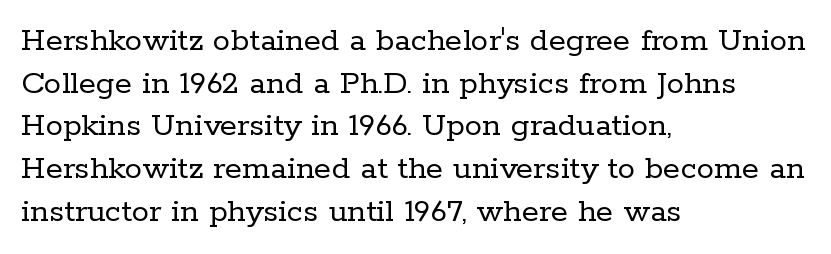
The image shows 35 px regular-weight serif type, upright; set left-aligned, line spacing 1.22x, normal letter spacing, not underlined; low stroke contrast and a medium x-height.
